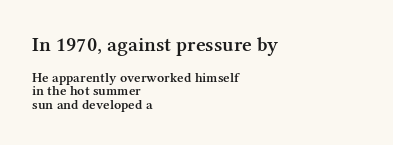
The image shows 21 px text type, upright; set left-aligned, tight line spacing (0.96x), normal letter spacing, not underlined; the first (top) block is 1.5x larger.
